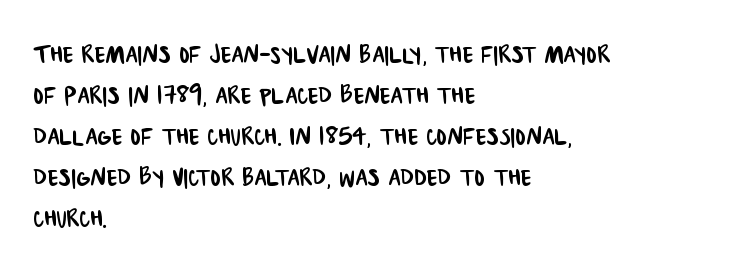
{"serif": "no", "width": "condensed", "stroke_contrast": "low", "x_height": "large", "monospaced": "no", "underline": "no", "align": "left", "line_spacing": "normal", "line_spacing_ratio": 1.28, "letter_spacing": "normal", "letter_spacing_em": 0.0, "glyph_px": 32}
